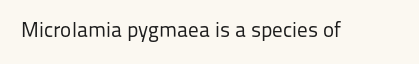
Q: Is the text bold? A: No.
Q: Is the text italic (slanted)? A: No, it is upright.
Q: Is the text underlined? A: No.
Q: Is the spacing between letters normal or unusually wide? A: Normal.
